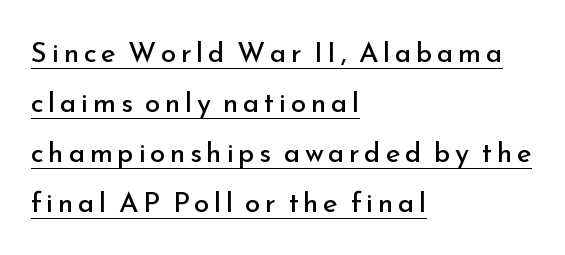
{"serif": "no", "italic": "no", "bold": "no", "weight": "regular", "width": "normal", "stroke_contrast": "low", "x_height": "small", "monospaced": "no", "underline": "yes", "align": "left", "line_spacing_ratio": 1.78, "glyph_px": 28}
